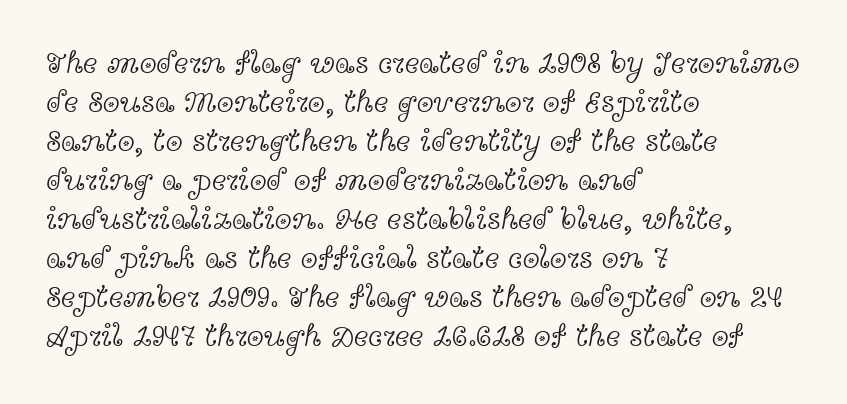
Q: Is the text bold? A: No.
Q: Is the text italic (slanted)? A: Yes.
Q: Is the typeface a serif or a sans-serif typeface? A: Serif.
Q: Is the text underlined? A: No.
Q: How is the paragraph aligned? A: Left-aligned.
Q: Is the spacing between letters normal or unusually wide? A: Normal.
Q: Is the spacing between lines tight, normal or loose? A: Normal.
Q: Width (condensed, normal, or wide)? A: Wide.
Q: x-height? A: Medium.
Q: Monospaced? A: No.
